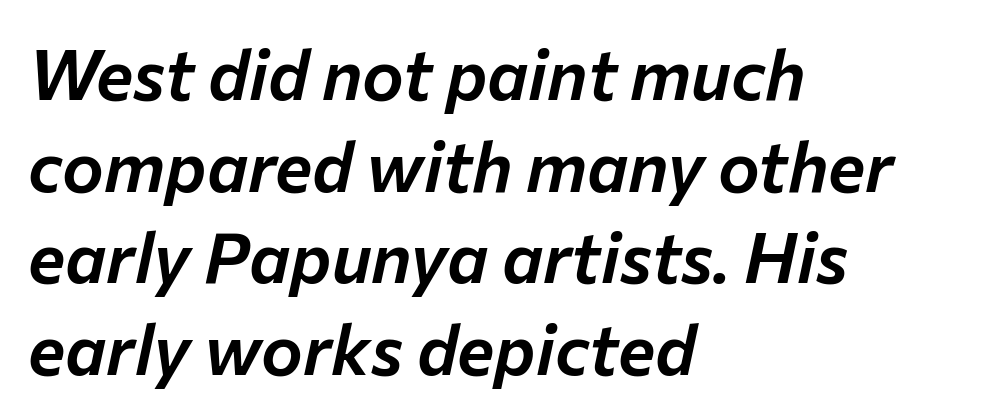
Q: Is the text italic (slanted)? A: Yes, it leans right by about 12 degrees.
Q: Is the text underlined? A: No.
Q: How is the paragraph aligned? A: Left-aligned.
Q: Is the spacing between letters normal or unusually wide? A: Normal.
Q: Is the spacing between lines tight, normal or loose? A: Normal.
Q: Width (condensed, normal, or wide)? A: Normal.
Q: Stroke contrast? A: Low.
Q: x-height? A: Medium.
Q: Monospaced? A: No.
